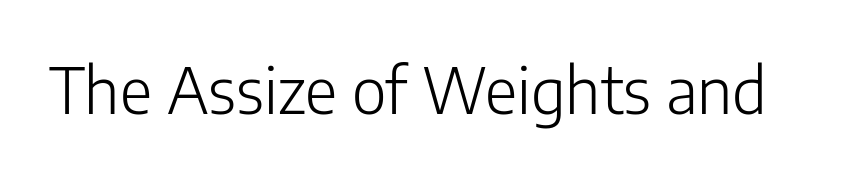
The image shows 63 px light sans-serif type, upright; set normal letter spacing, not underlined; low stroke contrast and a medium x-height.
